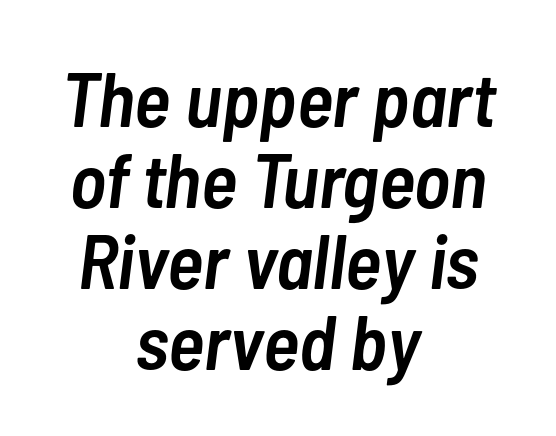
The image shows 77 px semibold, condensed type, italic (leaning right); set centered, tight line spacing (1.05x), normal letter spacing, not underlined; low stroke contrast and a medium x-height.
